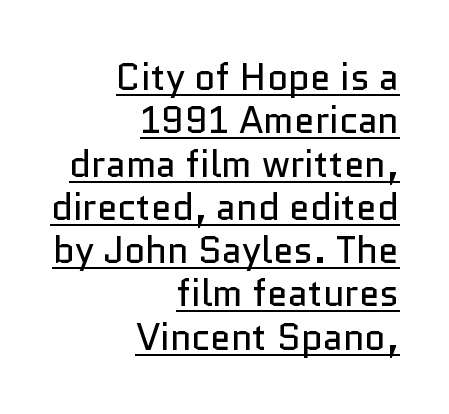
Posture: upright roman. Note the varied advance widths — an 'i' is clearly narrower than an 'm'. Emphasis is given by a line drawn under the lettering. The face looks like a standard text weight, possibly lighter. A typesetter would label this face a sans.
